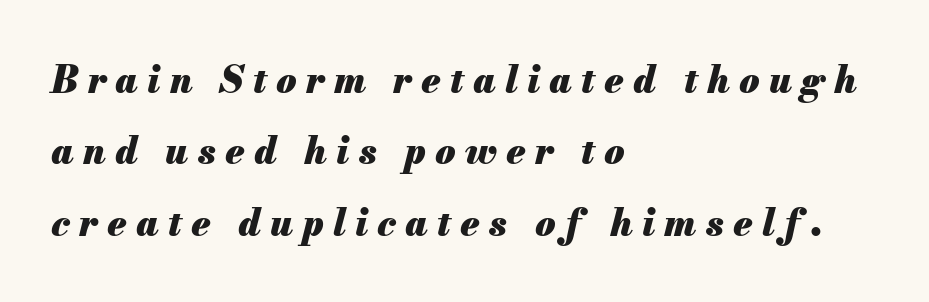
The image shows 37 px heavy type, italic (leaning right); set left-aligned, loose line spacing (1.93x), unusually wide letter spacing (+0.25 em), not underlined; medium stroke contrast and a small x-height.
